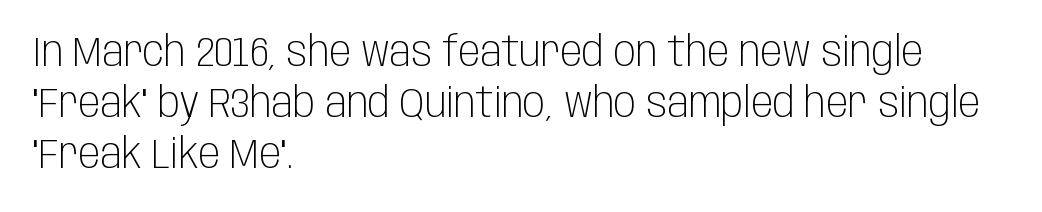
Q: Is the text bold? A: No.
Q: Is the text italic (slanted)? A: No, it is upright.
Q: Is the typeface a serif or a sans-serif typeface? A: Sans-serif.
Q: Is the text underlined? A: No.
Q: How is the paragraph aligned? A: Left-aligned.
Q: Is the spacing between letters normal or unusually wide? A: Normal.
Q: Is the spacing between lines tight, normal or loose? A: Normal.
Q: Width (condensed, normal, or wide)? A: Condensed.
Q: Stroke contrast? A: Low.
Q: x-height? A: Large.
Q: Monospaced? A: No.
